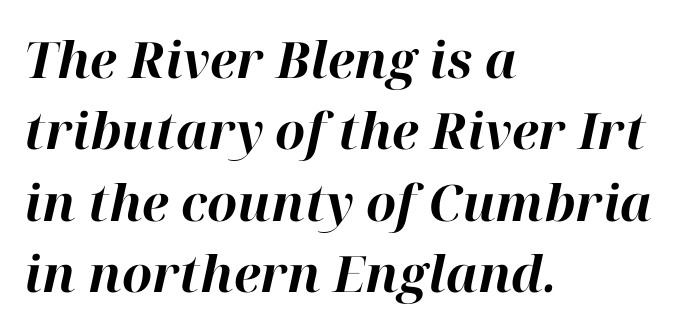
Q: Is the text bold? A: Yes.
Q: Is the text italic (slanted)? A: Yes, it leans right by about 12 degrees.
Q: Is the text underlined? A: No.
Q: How is the paragraph aligned? A: Left-aligned.
Q: Is the spacing between letters normal or unusually wide? A: Normal.
Q: Is the spacing between lines tight, normal or loose? A: Normal.
Q: Width (condensed, normal, or wide)? A: Normal.
Q: Stroke contrast? A: High.
Q: x-height? A: Medium.
Q: Monospaced? A: No.
